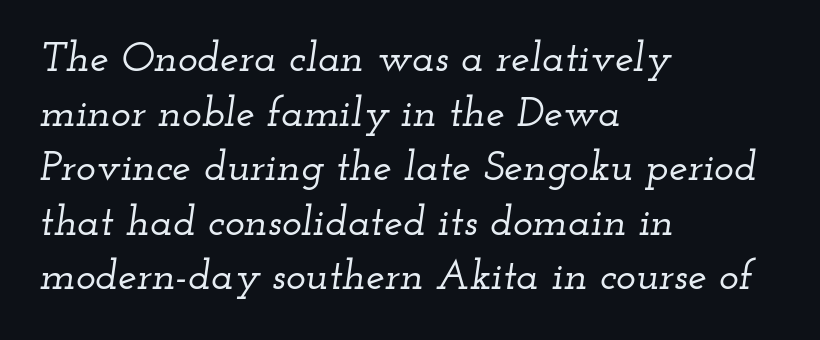
The image shows 42 px wide serif type, italic (leaning right); set left-aligned, normal line spacing (1.3x), normal letter spacing, not underlined; low stroke contrast and a small x-height.
